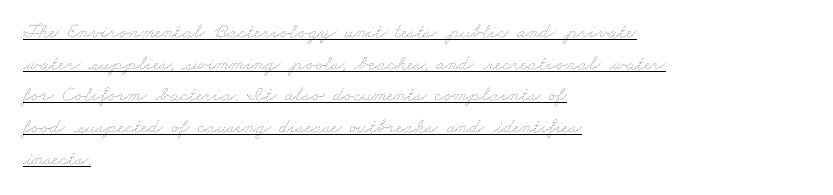
Compared with a centered layout, this one pins lines to the left instead. The line-height multiplier appears to be the usual default. The rendered words wear a rule along their underside. Vertical stems look standard width or narrower in stroke.
